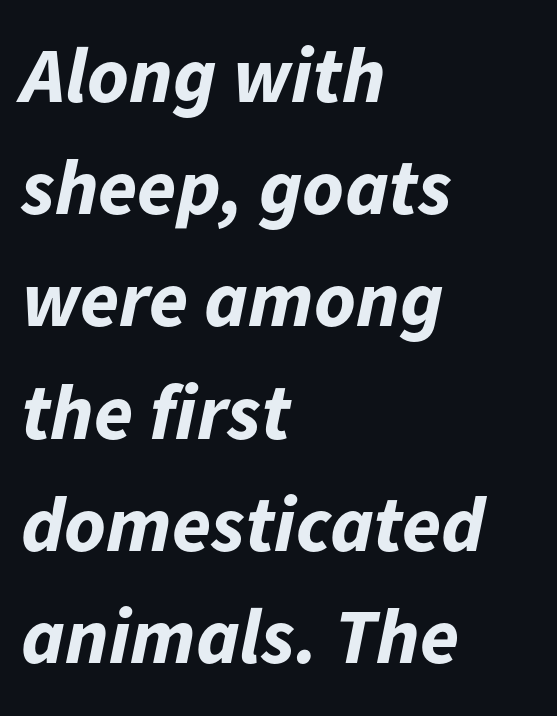
The text block is weighted toward the left margin, trailing off unevenly rightward. A typesetter would mark this as italic. Quick note: underline off. Letter spacing: default. Stroke thickness is high; the sample reads as a true bold. Spacing verdict: proportional, widths tailored to each character.
